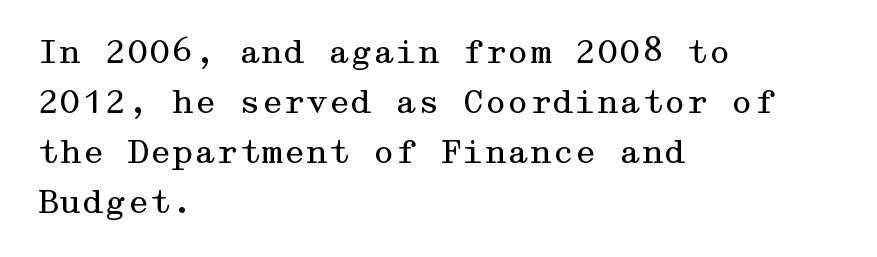
{"serif": "yes", "italic": "no", "bold": "no", "weight": "regular", "width": "wide", "stroke_contrast": "medium", "x_height": "medium", "underline": "no", "align": "left", "line_spacing": "normal", "line_spacing_ratio": 1.56, "letter_spacing": "normal", "letter_spacing_em": 0.0, "glyph_px": 32}
